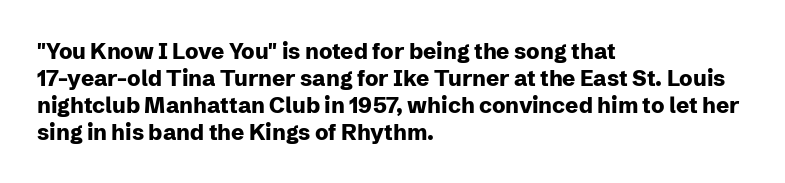
A typesetter would mark this as roman, not italic. What stands out about the letter spacing? Nothing — it is the standard amount. The baseline area is clear. Caption: bold face, heavy strokes.
